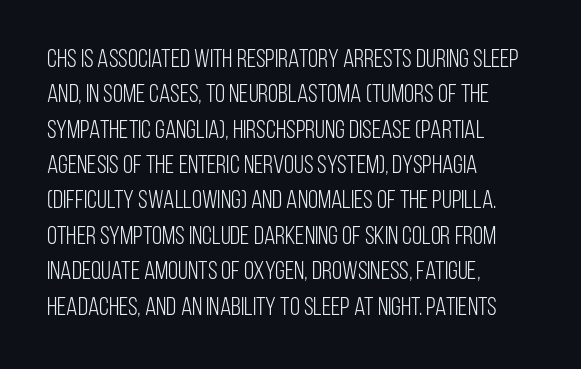
The image shows 26 px text type, upright; set left-aligned, normal line spacing (1.36x), normal letter spacing, not underlined.
